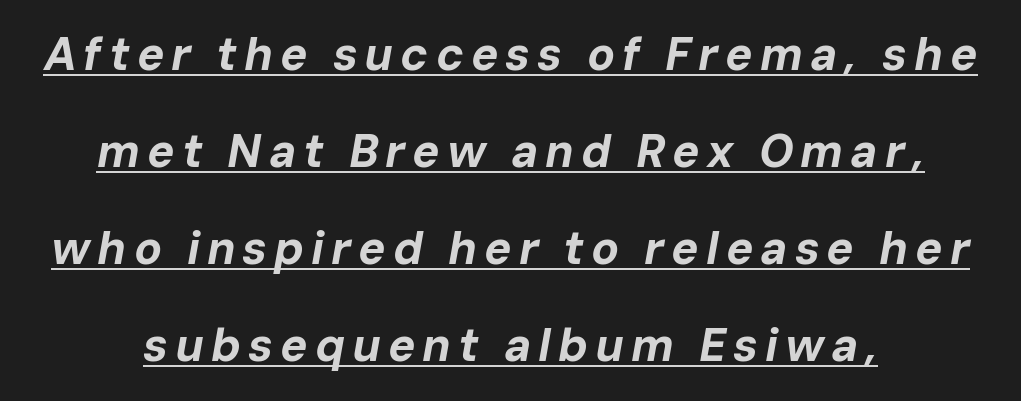
{"italic": "yes", "lean": "right", "slant_degrees": 10, "bold": "yes", "weight": "bold", "width": "normal", "stroke_contrast": "low", "x_height": "medium", "monospaced": "no", "underline": "yes", "align": "center", "line_spacing": "loose", "line_spacing_ratio": 2.11, "glyph_px": 46}
